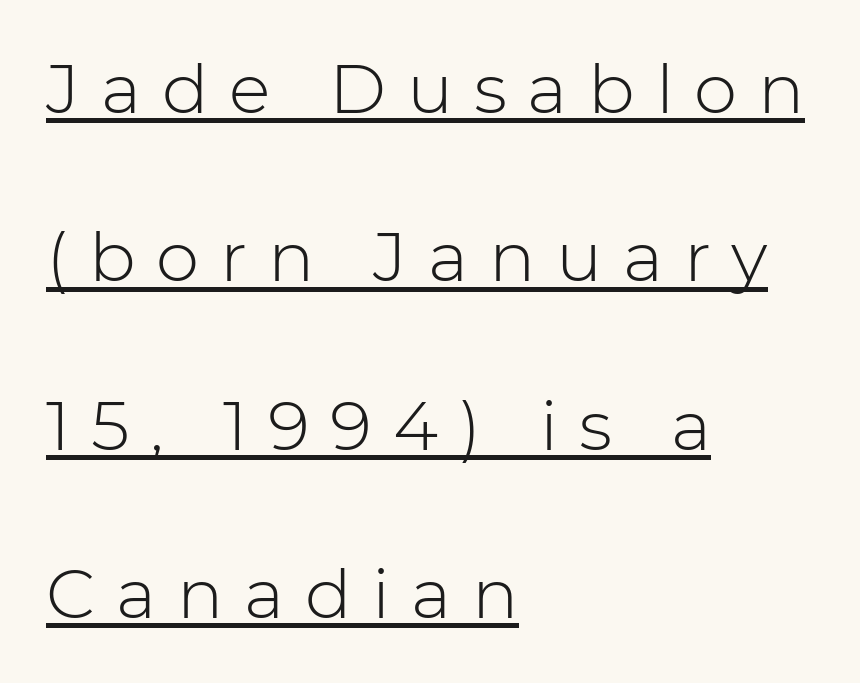
Q: Is the text bold? A: No.
Q: Is the text italic (slanted)? A: No, it is upright.
Q: Is the typeface a serif or a sans-serif typeface? A: Sans-serif.
Q: Is the text underlined? A: Yes.
Q: How is the paragraph aligned? A: Left-aligned.
Q: Is the spacing between letters normal or unusually wide? A: Unusually wide.
Q: Is the spacing between lines tight, normal or loose? A: Loose.
Q: Width (condensed, normal, or wide)? A: Normal.
Q: Stroke contrast? A: Low.
Q: x-height? A: Medium.
Q: Monospaced? A: No.
